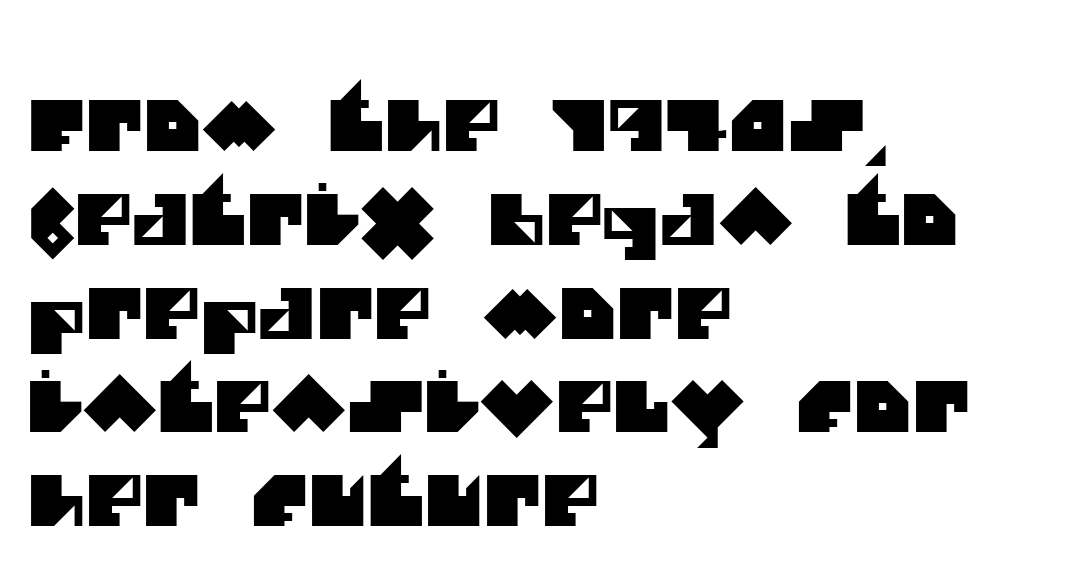
The image shows 70 px sans-serif type; set left-aligned, normal line spacing (1.34x), normal letter spacing, not underlined; medium stroke contrast and a large x-height.
